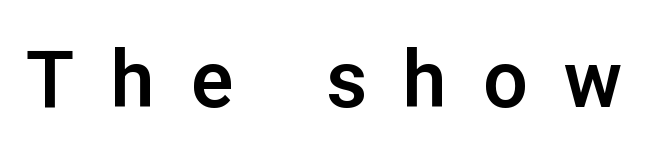
Q: Is the text italic (slanted)? A: No, it is upright.
Q: Is the typeface a serif or a sans-serif typeface? A: Sans-serif.
Q: Is the text underlined? A: No.
Q: Is the spacing between letters normal or unusually wide? A: Unusually wide.
Q: Width (condensed, normal, or wide)? A: Normal.
Q: Stroke contrast? A: Low.
Q: x-height? A: Medium.
Q: Monospaced? A: No.
